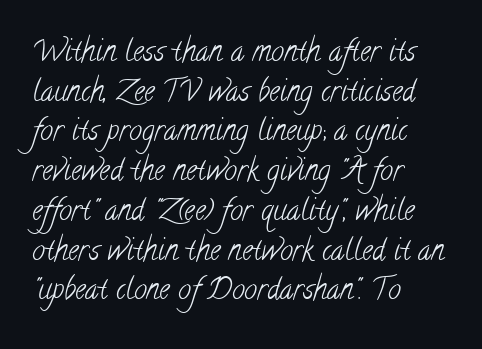
The passage shown stacks its lines at a standard gap. Left-aligned paragraph, ragged on the right. The baseline area is clear. On a weight scale, this lands at 450 or below.
